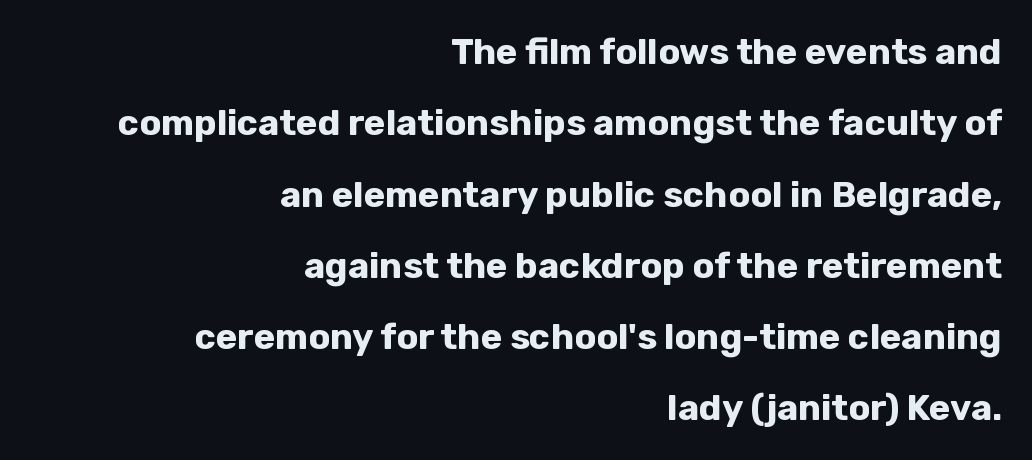
{"serif": "no", "italic": "no", "bold": "yes", "weight": "bold", "width": "normal", "stroke_contrast": "low", "x_height": "medium", "monospaced": "no", "underline": "no", "align": "right", "line_spacing": "loose", "line_spacing_ratio": 1.98, "letter_spacing": "normal", "letter_spacing_em": 0.0, "glyph_px": 36}
